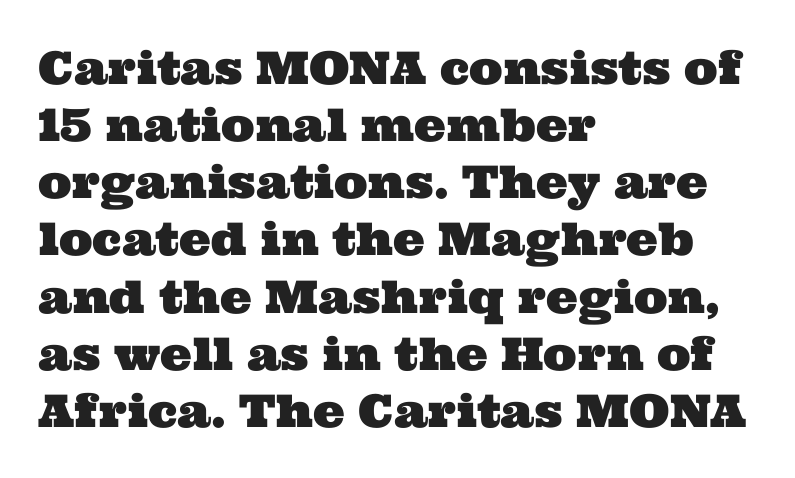
Glyph-to-glyph distance matches everyday printed text. Each letter keeps its own natural width here, so spacing adapts to shape. Serifs: yes, visible at the terminals of the letterforms. Descender tails drop into unmarked territory. Horizontally, the lines are justified to the leading edge only.
